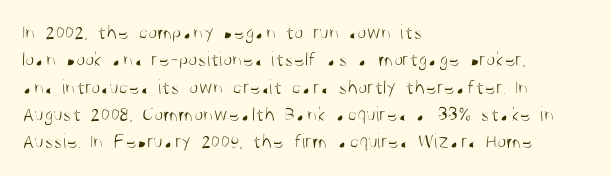
{"italic": "no", "bold": "no", "underline": "no", "align": "left", "line_spacing": "normal", "line_spacing_ratio": 1.3, "letter_spacing": "normal", "letter_spacing_em": 0.0, "glyph_px": 21}
